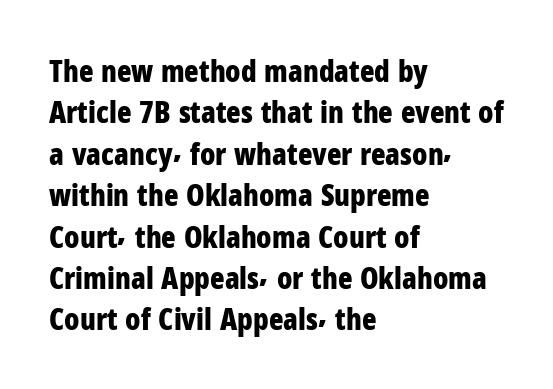
The image shows 30 px bold, condensed sans-serif type, upright; set left-aligned, normal line spacing (1.38x), normal letter spacing, not underlined; low stroke contrast and a medium x-height.
